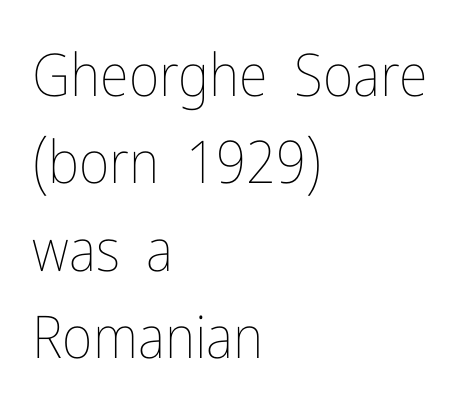
This sample has the flowing, uneven cadence of proportional lettering. If you drew a line through each stem, it would be perfectly vertical. Descenders are the only things crossing below the line. Line beginnings align vertically; line endings do not. Letter spacing: default. No extra ink here — the face is not bold.
